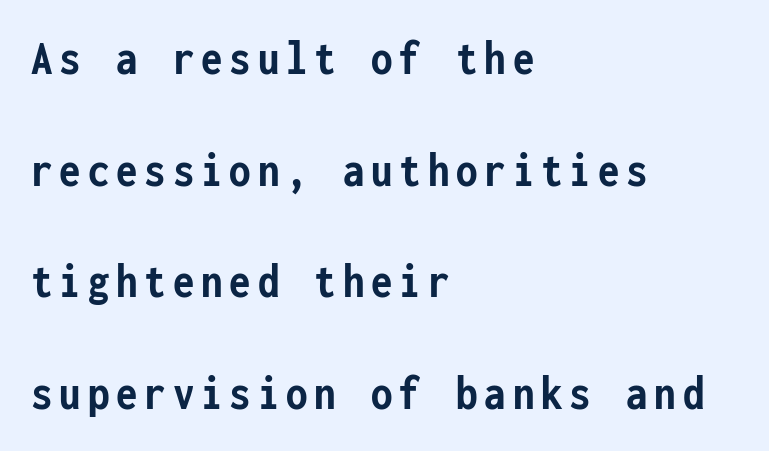
A roman cut, with each character standing at attention. Type style note: lacks serifs. Typesetter's note: full bold, strokes at maximum text heaviness. A typesetter would call this leading open, well beyond the default. The space beneath each line is pristine and unruled.
